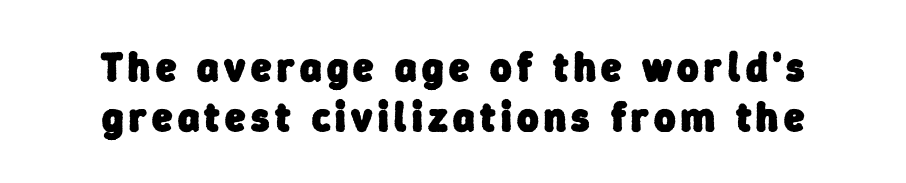
{"serif": "no", "bold": "yes", "weight": "heavy", "width": "normal", "stroke_contrast": "low", "x_height": "medium", "monospaced": "no", "underline": "no", "align": "center", "line_spacing_ratio": 1.21, "glyph_px": 41}
